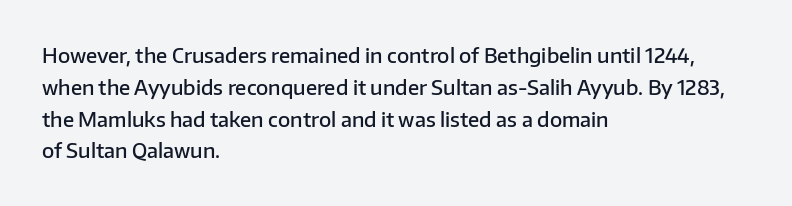
{"italic": "no", "bold": "semi", "underline": "no", "align": "left", "line_spacing": "normal", "line_spacing_ratio": 1.59, "letter_spacing": "normal", "letter_spacing_em": 0.0, "glyph_px": 20}
